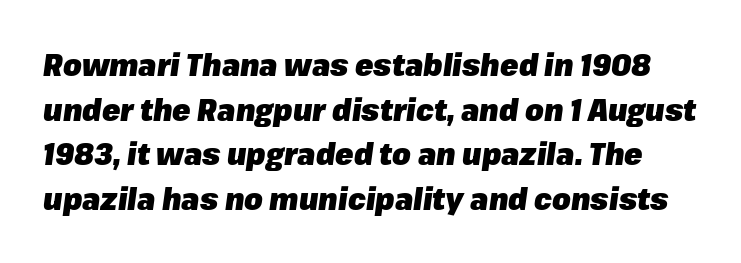
The image shows 30 px heavy type, italic (leaning right); set normal line spacing (1.49x), normal letter spacing, not underlined; low stroke contrast and a medium x-height.
